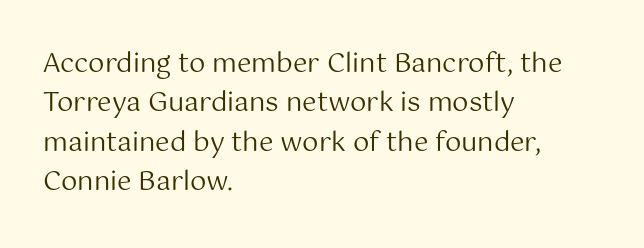
{"italic": "no", "bold": "no", "underline": "no", "align": "left", "line_spacing": "normal", "line_spacing_ratio": 1.51, "letter_spacing": "normal", "letter_spacing_em": 0.0, "glyph_px": 26}
